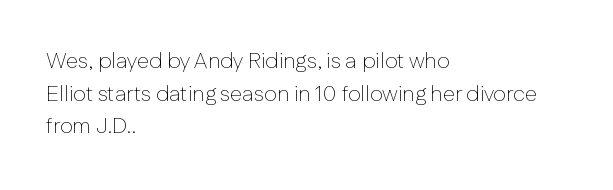
Q: Is the text bold? A: No.
Q: Is the text italic (slanted)? A: No, it is upright.
Q: Is the text underlined? A: No.
Q: How is the paragraph aligned? A: Left-aligned.
Q: Is the spacing between letters normal or unusually wide? A: Normal.
Q: Is the spacing between lines tight, normal or loose? A: Normal.
